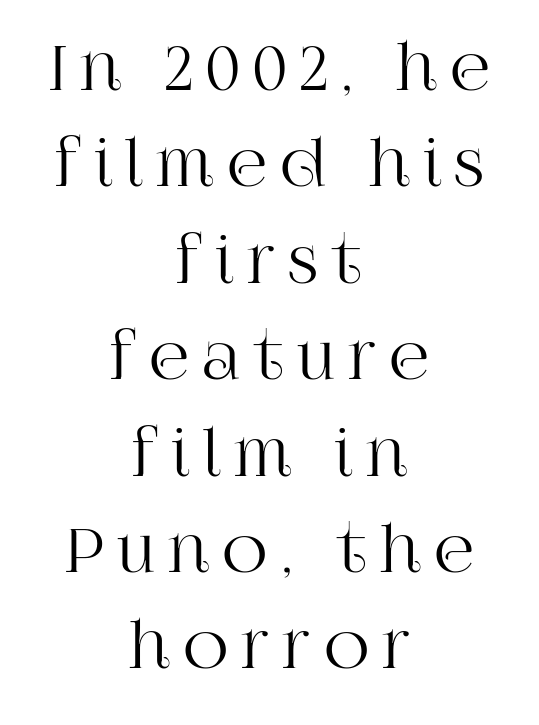
The image shows 63 px serif type, upright; set centered, normal line spacing (1.53x), unusually wide letter spacing (+0.21 em), not underlined; high stroke contrast and a large x-height.
